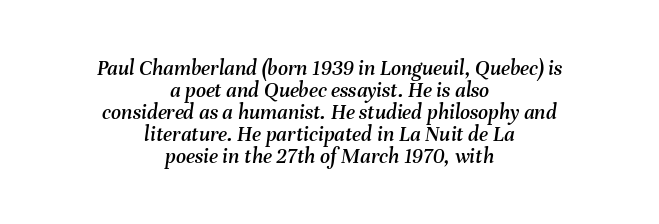
The rendering keeps characters at their native spacing. Whoever set this chose condensed vertical rhythm over breathing room. Italic? Definitely — the glyphs are oblique. Any mark beneath the type? The region is blank. This sample is center-justified, so both line endings float freely.
